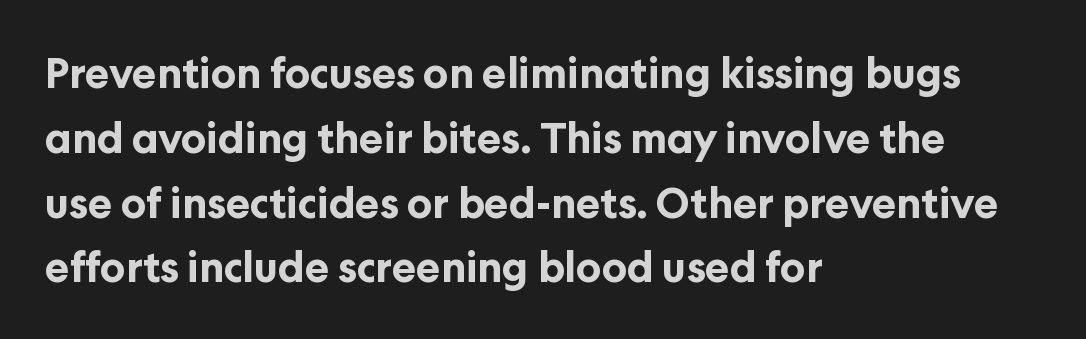
{"serif": "no", "italic": "no", "bold": "yes", "weight": "bold", "width": "normal", "stroke_contrast": "low", "x_height": "medium", "monospaced": "no", "underline": "no", "align": "left", "line_spacing": "normal", "line_spacing_ratio": 1.58, "letter_spacing": "normal", "letter_spacing_em": 0.0, "glyph_px": 41}
